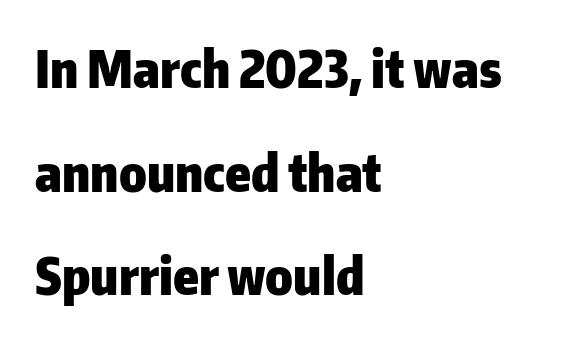
{"serif": "no", "italic": "no", "bold": "yes", "weight": "heavy", "width": "normal", "stroke_contrast": "low", "x_height": "medium", "monospaced": "no", "underline": "no", "align": "left", "line_spacing": "loose", "line_spacing_ratio": 2.03, "letter_spacing": "normal", "letter_spacing_em": 0.0, "glyph_px": 51}
